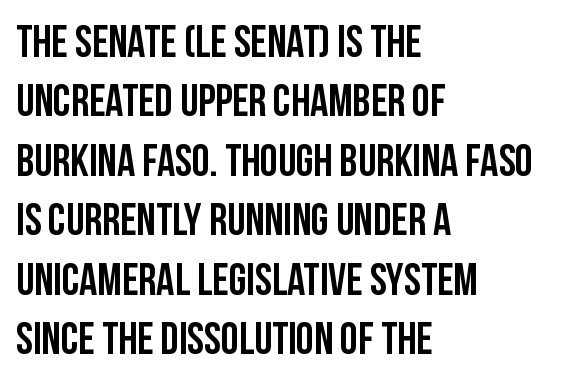
Q: Is the text italic (slanted)? A: No, it is upright.
Q: Is the typeface a serif or a sans-serif typeface? A: Sans-serif.
Q: Is the text underlined? A: No.
Q: How is the paragraph aligned? A: Left-aligned.
Q: Is the spacing between letters normal or unusually wide? A: Normal.
Q: Is the spacing between lines tight, normal or loose? A: Normal.
Q: Width (condensed, normal, or wide)? A: Condensed.
Q: Stroke contrast? A: Low.
Q: x-height? A: Large.
Q: Monospaced? A: No.
